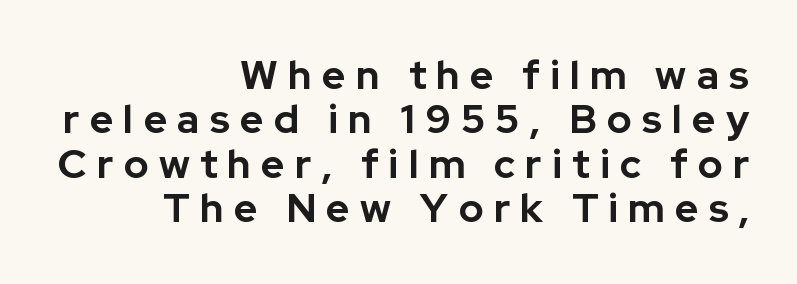
Q: Is the text bold? A: Yes.
Q: Is the text italic (slanted)? A: No, it is upright.
Q: Is the typeface a serif or a sans-serif typeface? A: Sans-serif.
Q: Is the text underlined? A: No.
Q: How is the paragraph aligned? A: Right-aligned.
Q: Is the spacing between letters normal or unusually wide? A: Unusually wide.
Q: Is the spacing between lines tight, normal or loose? A: Tight.
Q: Width (condensed, normal, or wide)? A: Normal.
Q: Stroke contrast? A: Low.
Q: x-height? A: Medium.
Q: Monospaced? A: No.
